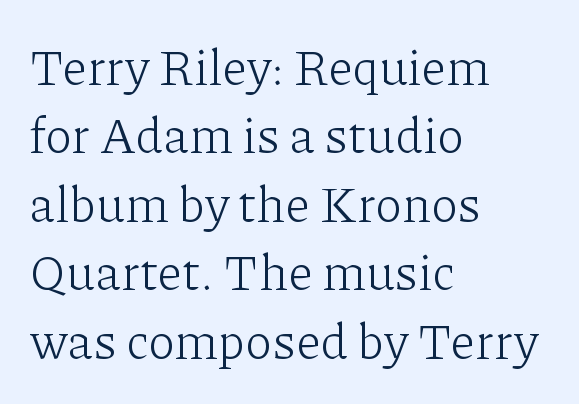
Serif or sans? Serif — the stroke terminals have little feet. When letters stand straight like this, we call the style roman or upright. A typesetter would call this proportional, since set widths differ per character. Unbolded letterforms with no extra heft. The passage is arranged the way most books set body copy — flush left.
